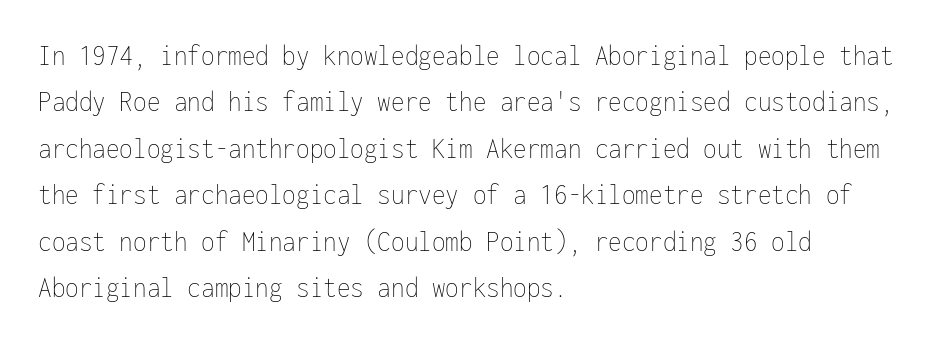
Q: Is the text bold? A: No.
Q: Is the text italic (slanted)? A: No, it is upright.
Q: Is the text underlined? A: No.
Q: How is the paragraph aligned? A: Left-aligned.
Q: Is the spacing between letters normal or unusually wide? A: Normal.
Q: Is the spacing between lines tight, normal or loose? A: Normal.
Q: Width (condensed, normal, or wide)? A: Condensed.
Q: Stroke contrast? A: Low.
Q: x-height? A: Medium.
Q: Monospaced? A: Yes.
